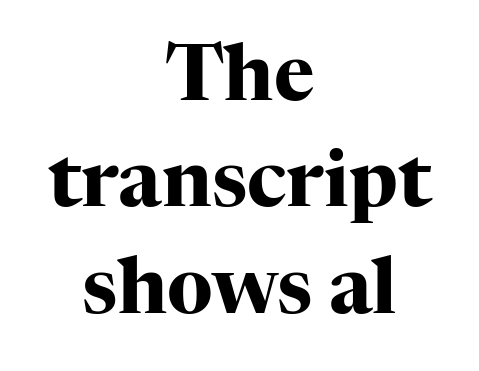
Q: Is the text bold? A: Yes.
Q: Is the text italic (slanted)? A: No, it is upright.
Q: Is the typeface a serif or a sans-serif typeface? A: Serif.
Q: Is the text underlined? A: No.
Q: How is the paragraph aligned? A: Centered.
Q: Is the spacing between letters normal or unusually wide? A: Normal.
Q: Is the spacing between lines tight, normal or loose? A: Normal.
Q: Width (condensed, normal, or wide)? A: Normal.
Q: Stroke contrast? A: High.
Q: x-height? A: Medium.
Q: Monospaced? A: No.
